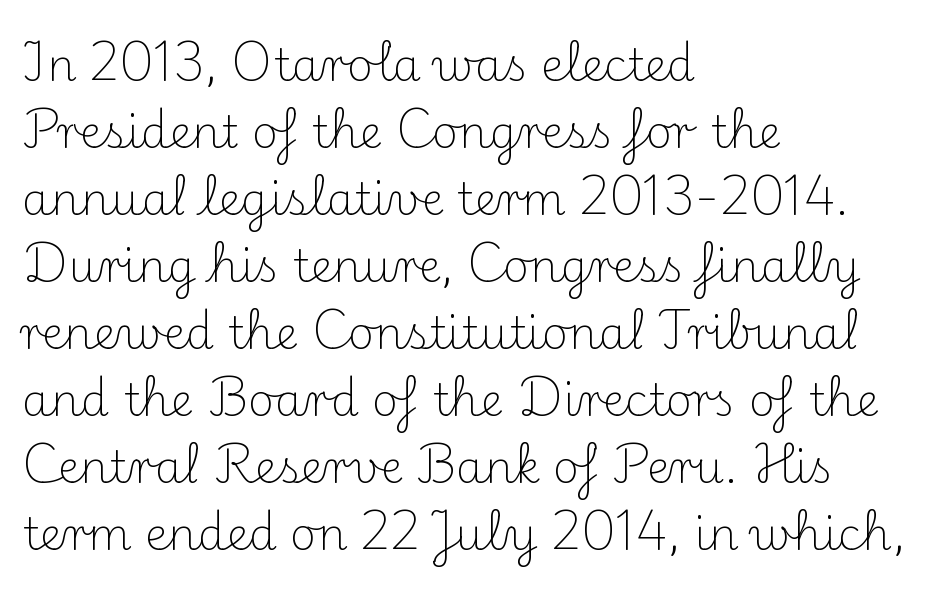
{"serif": "yes", "italic": "no", "bold": "no", "weight": "light", "width": "normal", "stroke_contrast": "medium", "x_height": "small", "monospaced": "no", "underline": "no", "align": "left", "line_spacing": "normal", "line_spacing_ratio": 1.49, "letter_spacing": "normal", "letter_spacing_em": 0.0, "glyph_px": 45}
